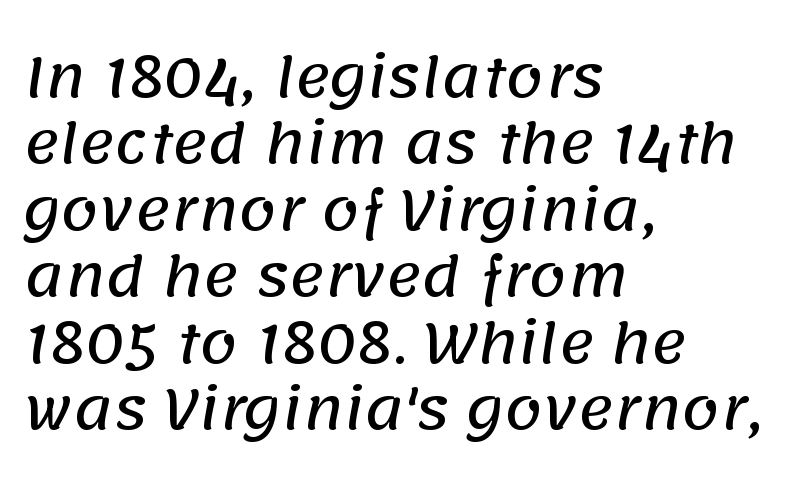
Q: Is the typeface a serif or a sans-serif typeface? A: Sans-serif.
Q: Is the text underlined? A: No.
Q: How is the paragraph aligned? A: Left-aligned.
Q: Is the spacing between letters normal or unusually wide? A: Normal.
Q: Width (condensed, normal, or wide)? A: Normal.
Q: Stroke contrast? A: Low.
Q: x-height? A: Large.
Q: Monospaced? A: No.
